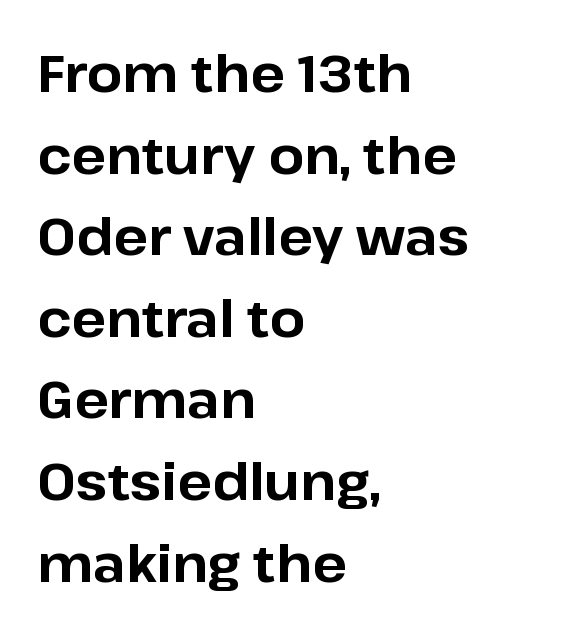
No extra tracking has been applied to these lines. The passage shown is emphatically bold. Note the varied advance widths — an 'i' is clearly narrower than an 'm'. Horizontal alignment here is leftward, the default for most running prose.
